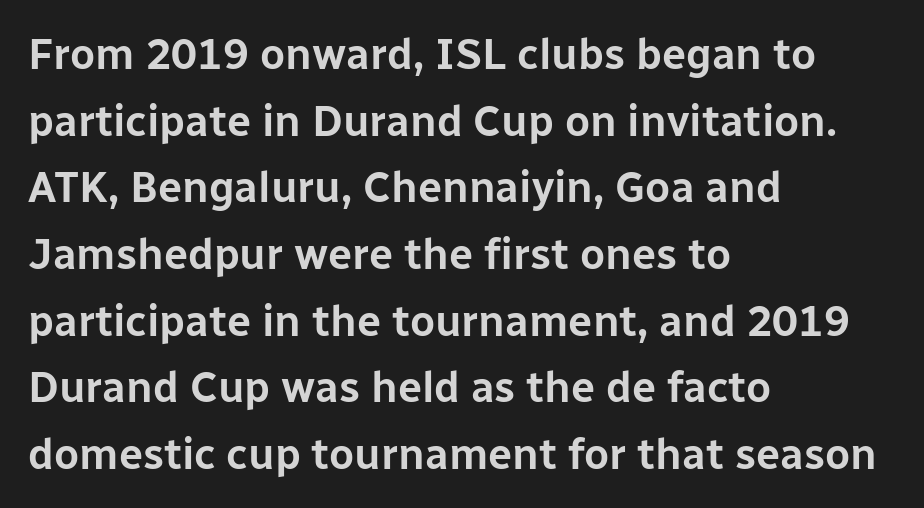
The image shows 43 px sans-serif type, upright; set left-aligned, normal line spacing (1.55x), normal letter spacing, not underlined; low stroke contrast and a medium x-height.
